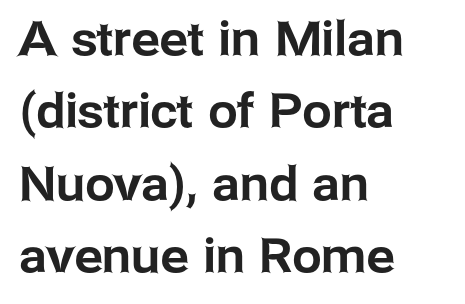
Q: Is the text italic (slanted)? A: No, it is upright.
Q: Is the typeface a serif or a sans-serif typeface? A: Sans-serif.
Q: Is the text underlined? A: No.
Q: How is the paragraph aligned? A: Left-aligned.
Q: Is the spacing between letters normal or unusually wide? A: Normal.
Q: Is the spacing between lines tight, normal or loose? A: Normal.
Q: Width (condensed, normal, or wide)? A: Normal.
Q: Stroke contrast? A: Low.
Q: x-height? A: Medium.
Q: Monospaced? A: No.
